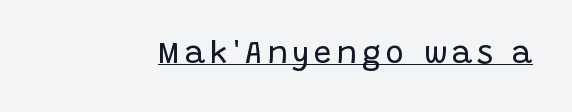
The image shows 31 px regular-weight sans-serif type, upright; set underlined; low stroke contrast and a large x-height.
